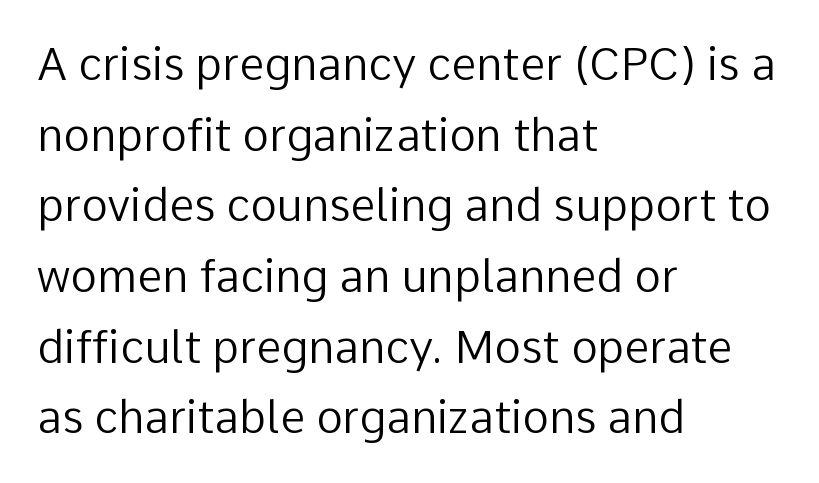
Normally led — the rows are evenly, conventionally spaced. No chunkiness to these letters — they're not bold. Quick note: not italic, upright. Plain, unruled lines of type.
